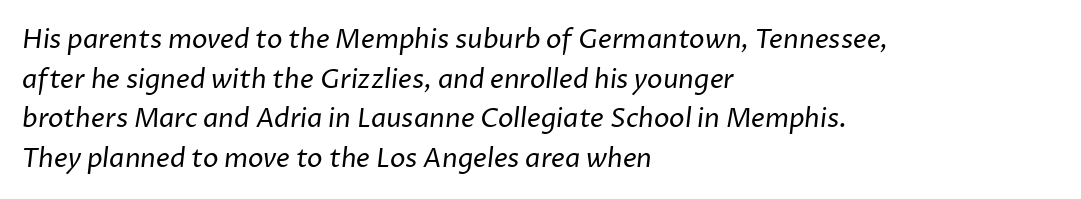
{"bold": "no", "underline": "no", "align": "left", "line_spacing": "normal", "line_spacing_ratio": 1.52, "letter_spacing": "normal", "letter_spacing_em": 0.0, "glyph_px": 26}
